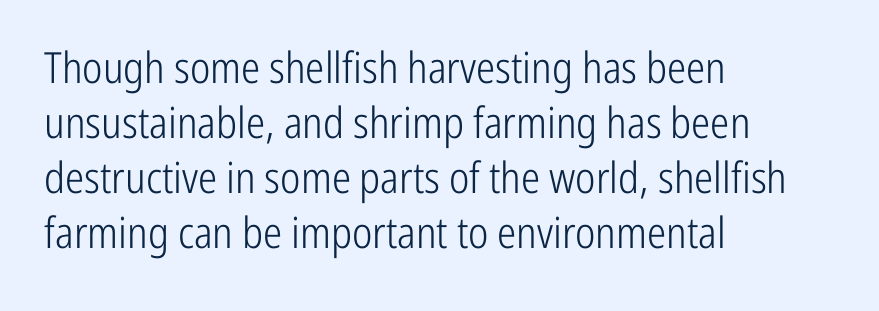
How are the letters spaced? Ordinarily, with no added tracking. Is there much room between lines? A standard amount, neither cramped nor airy. Glance below the letters and you will spot only blank space. The letters stand straight up with perfectly vertical stems.
